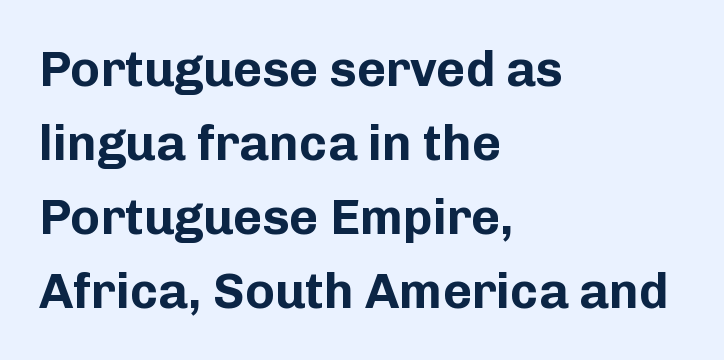
Q: Is the text bold? A: Yes.
Q: Is the text italic (slanted)? A: No, it is upright.
Q: Is the typeface a serif or a sans-serif typeface? A: Sans-serif.
Q: Is the text underlined? A: No.
Q: How is the paragraph aligned? A: Left-aligned.
Q: Is the spacing between letters normal or unusually wide? A: Normal.
Q: Is the spacing between lines tight, normal or loose? A: Normal.
Q: Width (condensed, normal, or wide)? A: Normal.
Q: Stroke contrast? A: Low.
Q: x-height? A: Medium.
Q: Monospaced? A: No.
